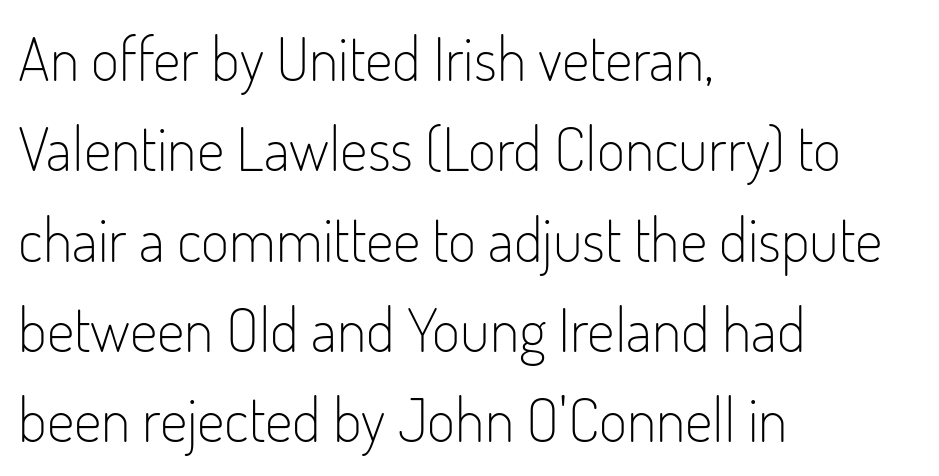
{"serif": "no", "italic": "no", "bold": "no", "weight": "light", "width": "condensed", "stroke_contrast": "low", "x_height": "small", "monospaced": "no", "underline": "no", "align": "left", "line_spacing": "normal", "line_spacing_ratio": 1.48, "letter_spacing": "normal", "letter_spacing_em": 0.0, "glyph_px": 61}
